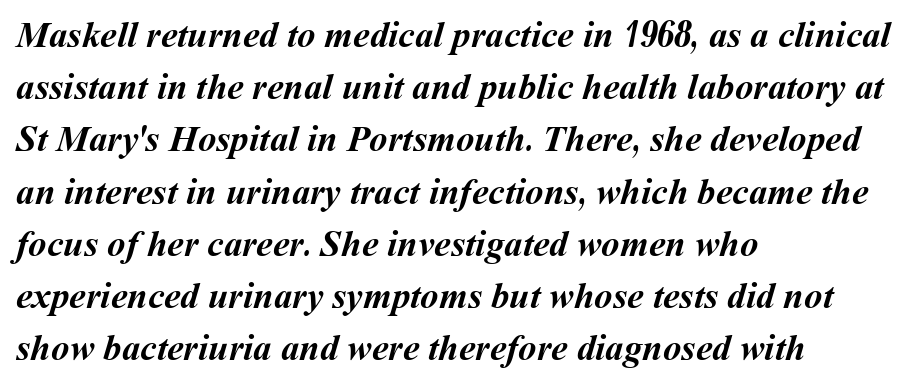
Typeset ragged right — the left edge is the straight one. Tracking here is standard; glyphs follow each other at the usual distance. A dark, heavy texture on the line: the type is bold. The strip under each line holds only bare page. The face used here is proportionally spaced, like ordinary book or web type.
